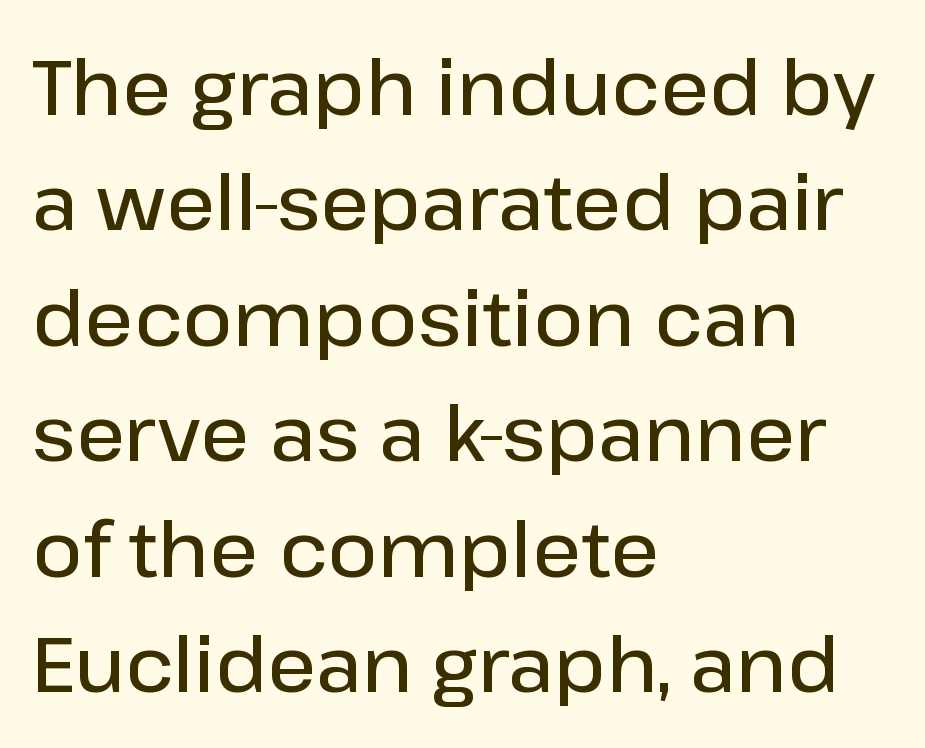
Looks like regular typesetting: each glyph gets only the width it needs. Style check: upright. The vertical gap from one line to the next is medium. This sample uses a sans-serif face.
